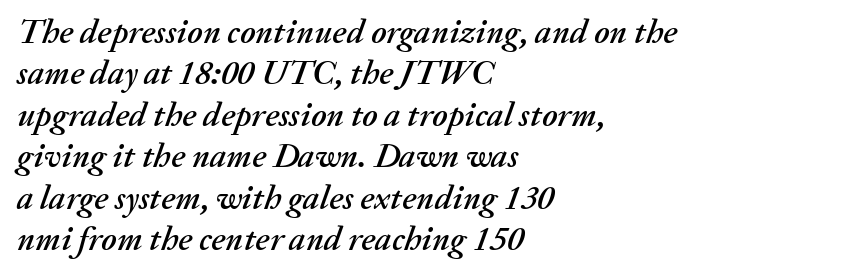
{"italic": "yes", "lean": "right", "slant_degrees": 20, "width": "normal", "stroke_contrast": "medium", "x_height": "medium", "monospaced": "no", "underline": "no", "align": "left", "line_spacing_ratio": 1.22, "letter_spacing": "normal", "letter_spacing_em": 0.0, "glyph_px": 34}
